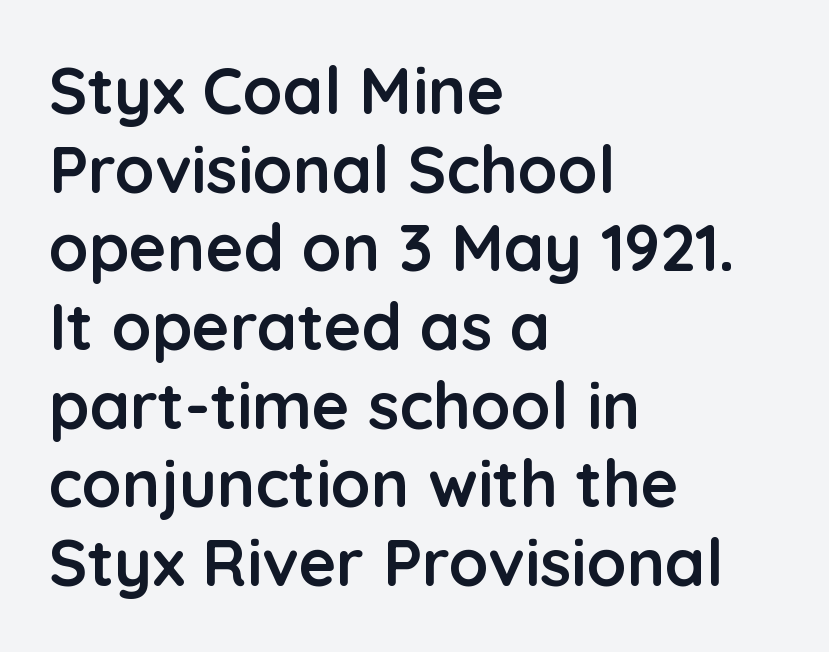
{"serif": "no", "italic": "no", "bold": "yes", "weight": "semibold", "width": "normal", "stroke_contrast": "low", "x_height": "medium", "monospaced": "no", "underline": "no", "align": "left", "line_spacing_ratio": 1.21, "letter_spacing": "normal", "letter_spacing_em": 0.0, "glyph_px": 65}
